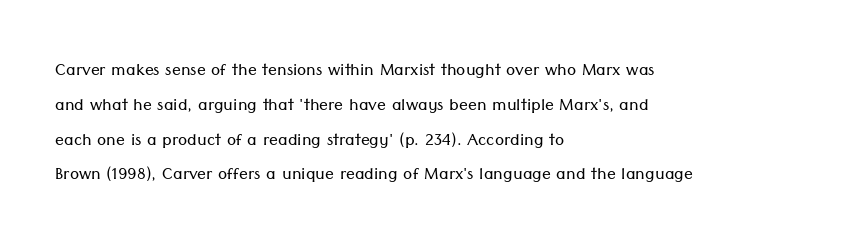
All the whitespace from short lines collects on the right. No extra tracking has been applied to these lines. Characters remain perfectly vertical along every line. The space beneath each line is pristine and unruled. Vertical stems look standard width or narrower in stroke.
